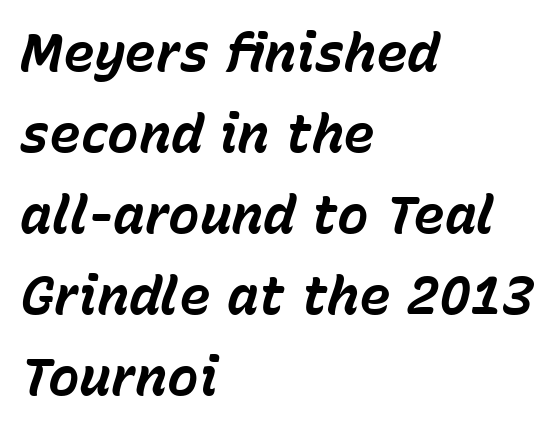
Notice how thick the strokes are: this is what a full bold looks like. The paragraph shown leans on its left margin. The space directly below the letters is spotless. Tracking here is standard; glyphs follow each other at the usual distance. This sample has the flowing, uneven cadence of proportional lettering. The specimen reads as italic at a glance.
